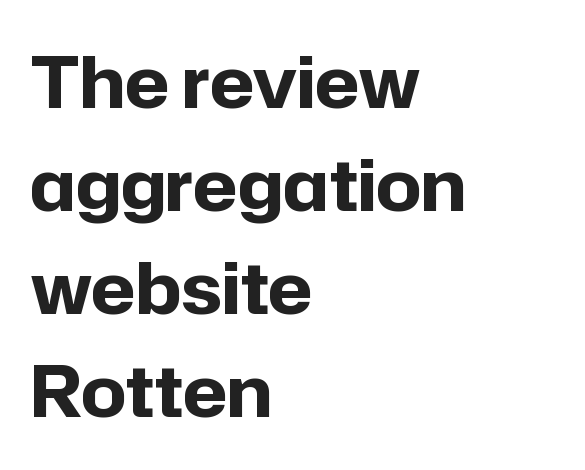
Q: Is the text bold? A: Yes.
Q: Is the text italic (slanted)? A: No, it is upright.
Q: Is the typeface a serif or a sans-serif typeface? A: Sans-serif.
Q: Is the text underlined? A: No.
Q: How is the paragraph aligned? A: Left-aligned.
Q: Is the spacing between letters normal or unusually wide? A: Normal.
Q: Is the spacing between lines tight, normal or loose? A: Normal.
Q: Width (condensed, normal, or wide)? A: Normal.
Q: Stroke contrast? A: Low.
Q: x-height? A: Medium.
Q: Monospaced? A: No.
